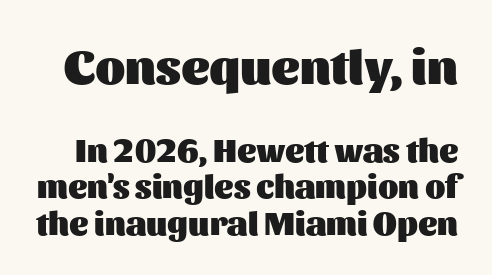
{"serif": "no", "italic": "no", "bold": "yes", "weight": "heavy", "width": "normal", "stroke_contrast": "medium", "x_height": "medium", "monospaced": "no", "underline": "no", "line_spacing": "tight", "line_spacing_ratio": 1.11, "letter_spacing": "normal", "letter_spacing_em": 0.0, "larger_block": "first", "size_ratio": 1.48, "glyph_px": 49}
